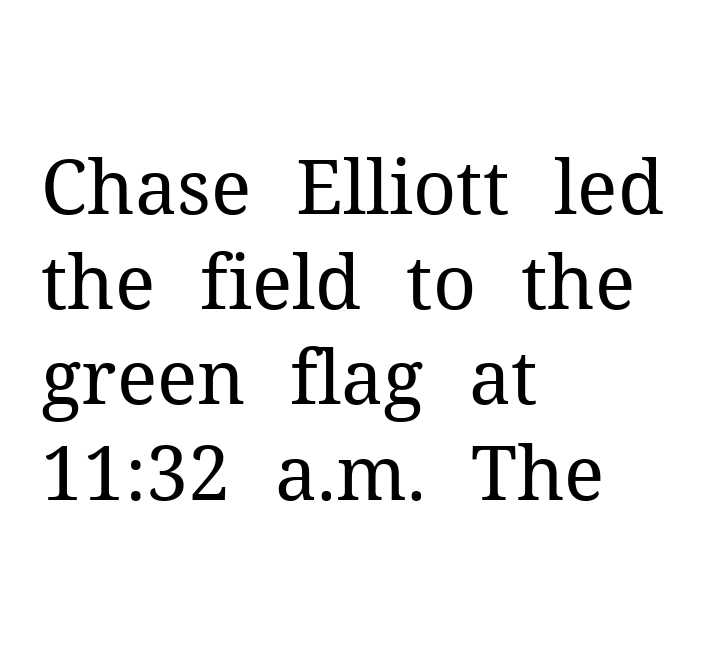
Q: Is the text bold? A: No.
Q: Is the text italic (slanted)? A: No, it is upright.
Q: Is the typeface a serif or a sans-serif typeface? A: Serif.
Q: Is the text underlined? A: No.
Q: How is the paragraph aligned? A: Left-aligned.
Q: Is the spacing between letters normal or unusually wide? A: Normal.
Q: Is the spacing between lines tight, normal or loose? A: Normal.
Q: Width (condensed, normal, or wide)? A: Normal.
Q: Stroke contrast? A: Medium.
Q: x-height? A: Medium.
Q: Monospaced? A: No.
